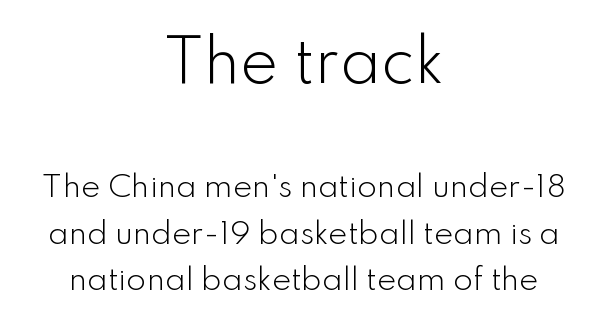
{"serif": "no", "italic": "no", "bold": "no", "weight": "light", "width": "normal", "stroke_contrast": "low", "x_height": "small", "monospaced": "no", "underline": "no", "align": "center", "line_spacing": "normal", "line_spacing_ratio": 1.6, "letter_spacing": "normal", "letter_spacing_em": 0.0, "larger_block": "first", "size_ratio": 2.0, "glyph_px": 58}
